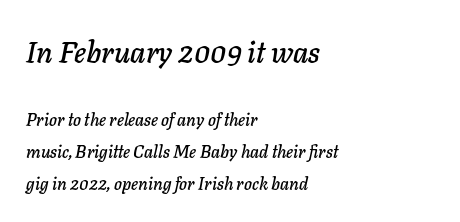
Do the characters align in a grid? No, the font is proportional. It's the slanting kind of type. Size hierarchy here favors the leading block over the trailing one. The strip under each line holds only bare page. The rendering anchors every line to the left-hand side. Is the letter spacing exaggerated? No — it looks like the ordinary default.
